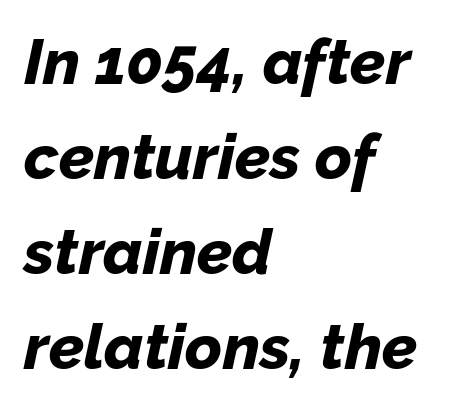
The image shows 63 px bold type, italic (leaning right); set left-aligned, normal line spacing (1.51x), normal letter spacing, not underlined; low stroke contrast and a medium x-height.
